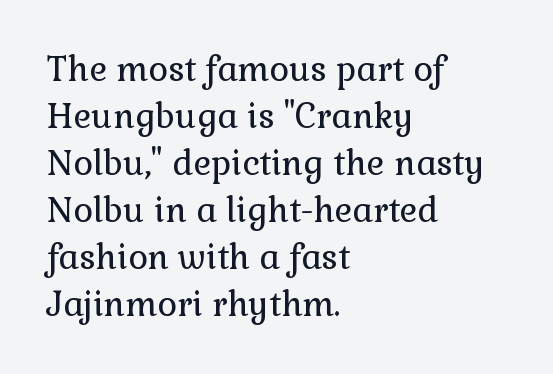
{"serif": "yes", "italic": "no", "bold": "no", "weight": "regular", "width": "normal", "stroke_contrast": "low", "x_height": "medium", "monospaced": "no", "underline": "no", "align": "left", "line_spacing": "normal", "line_spacing_ratio": 1.38, "letter_spacing": "normal", "letter_spacing_em": 0.0, "glyph_px": 34}
